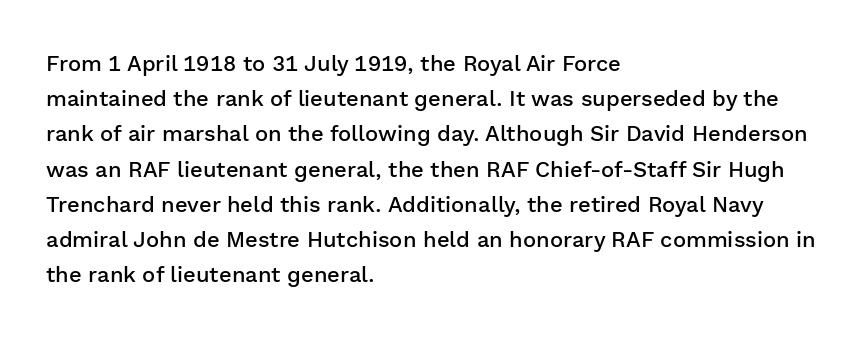
{"italic": "no", "bold": "semi", "underline": "no", "align": "left", "line_spacing": "normal", "line_spacing_ratio": 1.6, "letter_spacing": "normal", "letter_spacing_em": 0.0, "glyph_px": 22}
